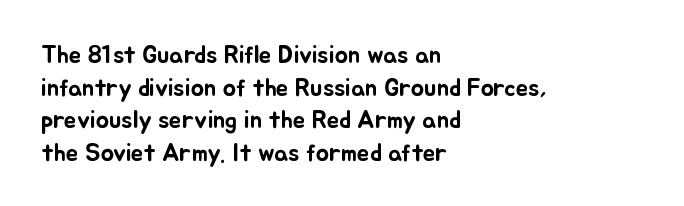
The image shows 25 px text type, upright; set left-aligned, normal line spacing (1.31x), normal letter spacing, not underlined.
